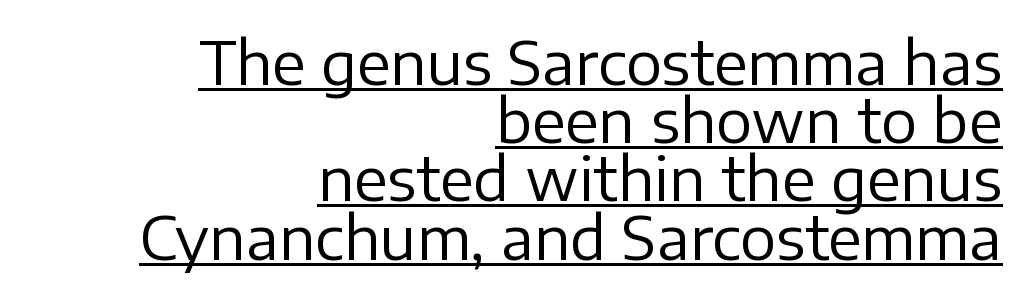
Q: Is the text bold? A: No.
Q: Is the text italic (slanted)? A: No, it is upright.
Q: Is the typeface a serif or a sans-serif typeface? A: Sans-serif.
Q: Is the text underlined? A: Yes.
Q: How is the paragraph aligned? A: Right-aligned.
Q: Is the spacing between letters normal or unusually wide? A: Normal.
Q: Is the spacing between lines tight, normal or loose? A: Tight.
Q: Width (condensed, normal, or wide)? A: Normal.
Q: Stroke contrast? A: Low.
Q: x-height? A: Medium.
Q: Monospaced? A: No.
